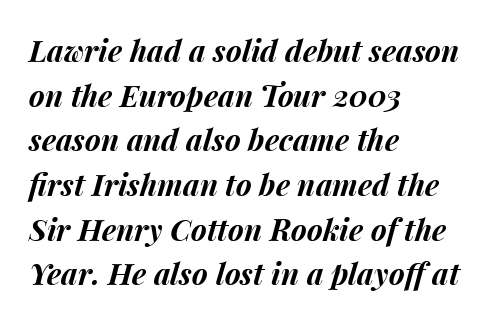
{"italic": "yes", "lean": "right", "slant_degrees": 15, "bold": "yes", "weight": "bold", "width": "normal", "stroke_contrast": "medium", "x_height": "medium", "monospaced": "no", "underline": "no", "align": "left", "line_spacing": "normal", "line_spacing_ratio": 1.49, "letter_spacing": "normal", "letter_spacing_em": 0.0, "glyph_px": 30}
